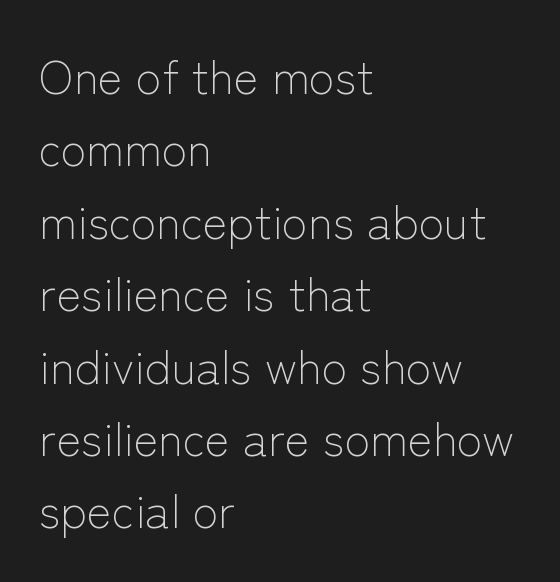
These lines stack with their left ends in a neat column. No letter is thick-stroked: the sample isn't bold. Standard letterfit; no display-style spreading of the glyphs. This is sans-serif lettering, the kind often seen on screens and signage. Descenders are the only things crossing below the line.
